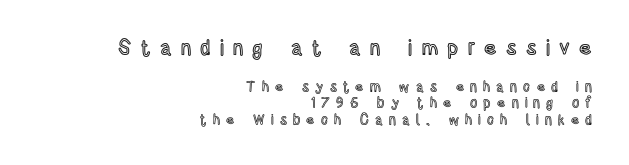
Q: Is the text italic (slanted)? A: No, it is upright.
Q: Is the text underlined? A: No.
Q: How is the paragraph aligned? A: Right-aligned.
Q: Is the spacing between letters normal or unusually wide? A: Unusually wide.
Q: Which block of text is set in a larger size, the first (top) or the second (bottom)? A: The first (top) one.
